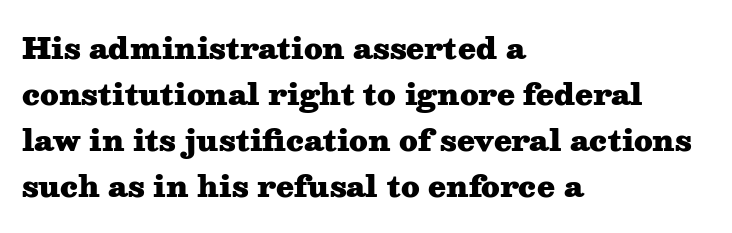
Q: Is the text bold? A: Yes.
Q: Is the text italic (slanted)? A: No, it is upright.
Q: Is the typeface a serif or a sans-serif typeface? A: Serif.
Q: Is the text underlined? A: No.
Q: How is the paragraph aligned? A: Left-aligned.
Q: Is the spacing between letters normal or unusually wide? A: Normal.
Q: Is the spacing between lines tight, normal or loose? A: Normal.
Q: Width (condensed, normal, or wide)? A: Wide.
Q: Stroke contrast? A: Medium.
Q: x-height? A: Medium.
Q: Monospaced? A: No.
